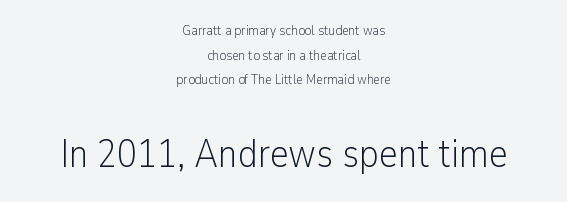
Q: Is the text bold? A: No.
Q: Is the text italic (slanted)? A: No, it is upright.
Q: Is the typeface a serif or a sans-serif typeface? A: Sans-serif.
Q: Is the text underlined? A: No.
Q: How is the paragraph aligned? A: Centered.
Q: Is the spacing between letters normal or unusually wide? A: Normal.
Q: Which block of text is set in a larger size, the first (top) or the second (bottom)? A: The second (bottom) one.
Q: Width (condensed, normal, or wide)? A: Condensed.
Q: Stroke contrast? A: Low.
Q: x-height? A: Medium.
Q: Monospaced? A: No.
